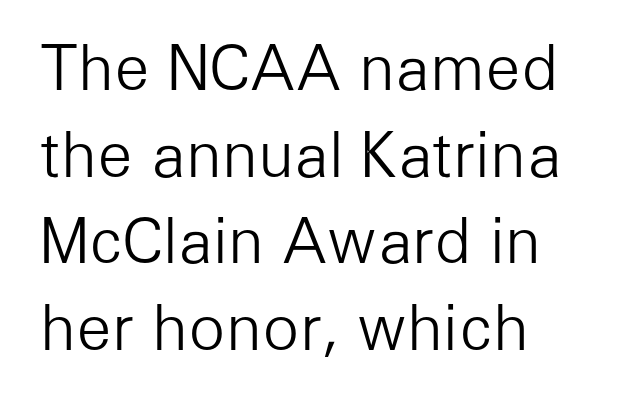
Note the varied advance widths — an 'i' is clearly narrower than an 'm'. The font sits on the lighter half of the weight spectrum, regular included. Characters follow at the spacing the type designer built in. Check under the words: just untouched page.
